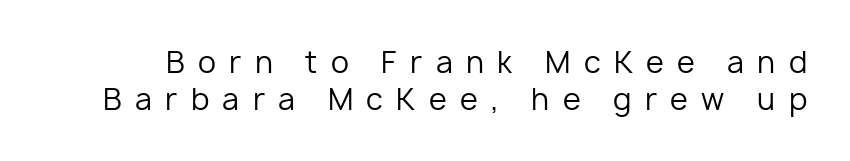
{"serif": "no", "italic": "no", "bold": "no", "weight": "regular", "width": "normal", "stroke_contrast": "low", "x_height": "medium", "monospaced": "no", "underline": "no", "line_spacing": "normal", "line_spacing_ratio": 1.26, "letter_spacing": "wide", "letter_spacing_em": 0.46, "glyph_px": 29}
